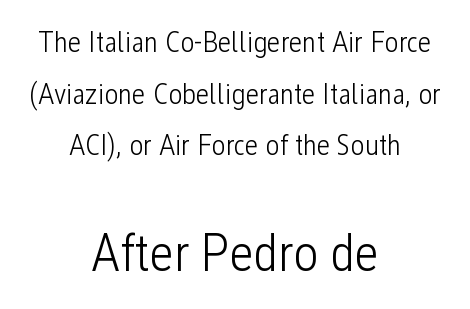
The space directly below the letters is spotless. This rendering uses center alignment, leaving both contours irregular but symmetric. The letters stand straight up with perfectly vertical stems. Block two is the big one; block one sits smaller above it.
